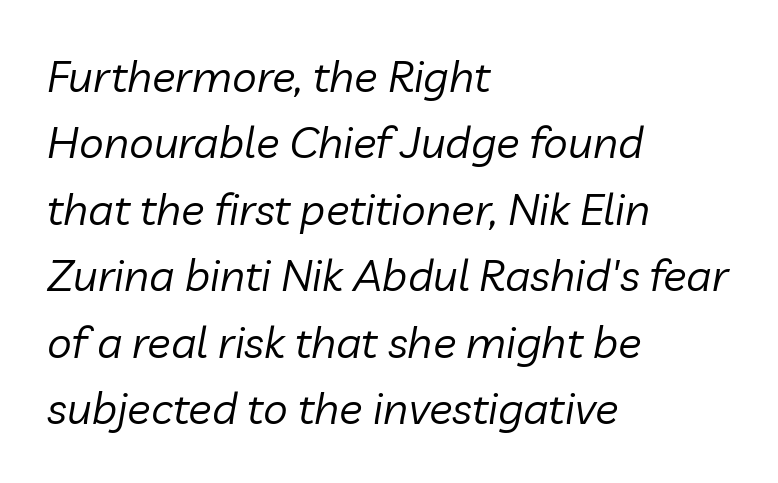
Observe the lean: these are italic letterforms. The strip under each line holds only bare page. The strokes are not fattened; the text isn't bold. Spacing verdict: proportional, widths tailored to each character.
